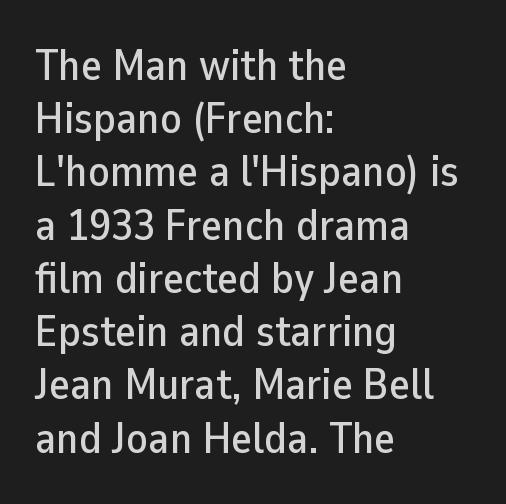
Q: Is the text italic (slanted)? A: No, it is upright.
Q: Is the typeface a serif or a sans-serif typeface? A: Sans-serif.
Q: Is the text underlined? A: No.
Q: How is the paragraph aligned? A: Left-aligned.
Q: Is the spacing between letters normal or unusually wide? A: Normal.
Q: Width (condensed, normal, or wide)? A: Normal.
Q: Stroke contrast? A: Low.
Q: x-height? A: Medium.
Q: Monospaced? A: No.
